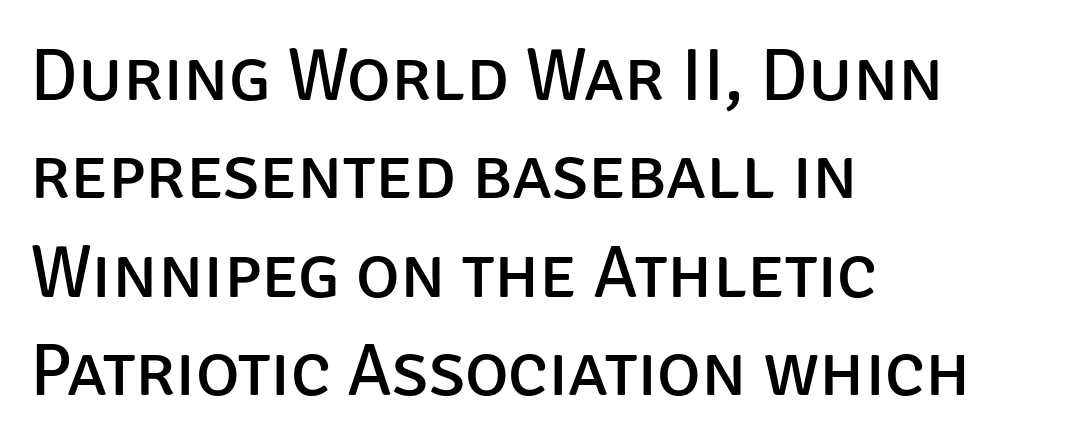
{"serif": "no", "italic": "no", "bold": "no", "weight": "regular", "width": "normal", "stroke_contrast": "low", "x_height": "large", "monospaced": "no", "underline": "no", "align": "left", "line_spacing": "normal", "line_spacing_ratio": 1.33, "letter_spacing": "normal", "letter_spacing_em": 0.0, "glyph_px": 74}
